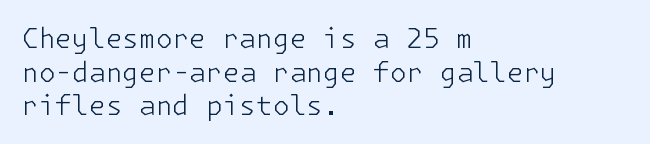
The image shows 27 px text type, upright; set left-aligned, normal line spacing (1.25x), normal letter spacing, not underlined.
